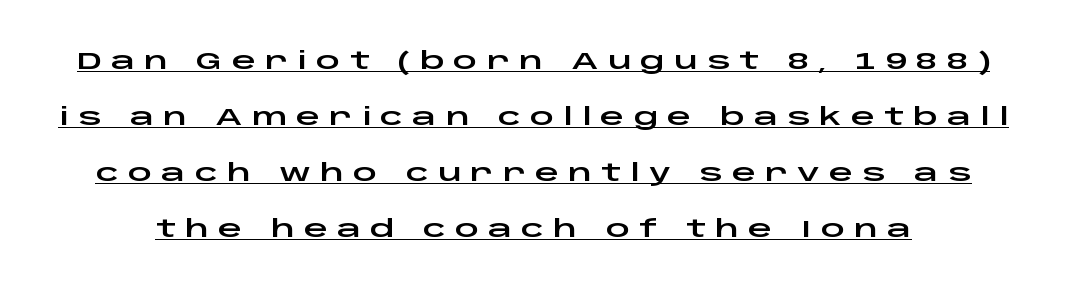
The image shows 24 px text type, upright; set loose line spacing (2.33x), unusually wide letter spacing (+0.38 em), underlined.
